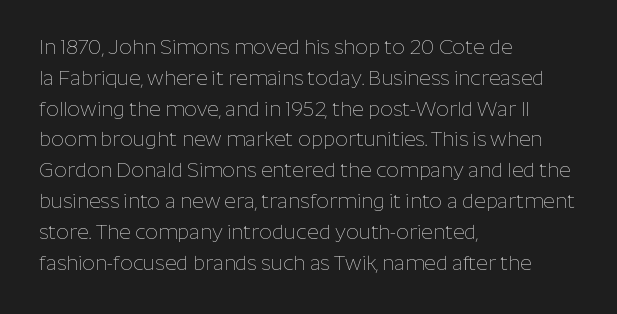
The image shows 20 px text type, upright; set left-aligned, normal line spacing (1.54x), normal letter spacing, not underlined.
